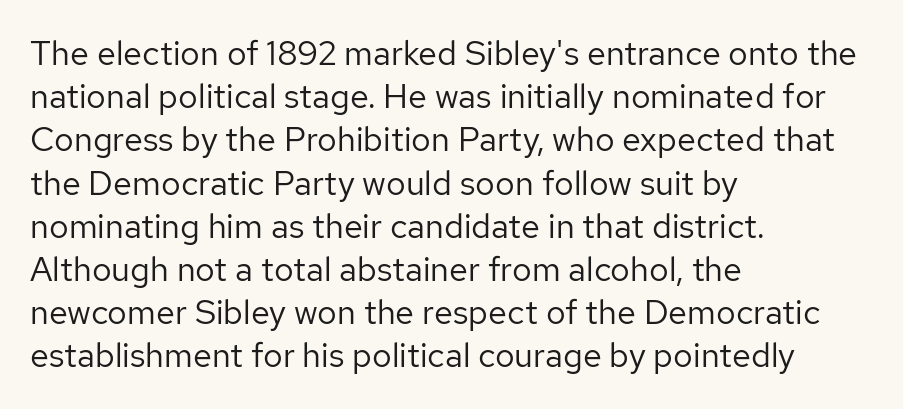
This is sans-serif lettering, the kind often seen on screens and signage. Only glyphs here, with clear space below each row. The compositor pushed each line to the left boundary. Does the leading feel generous? No, just average. Ordinary non-slanted type is in use.
